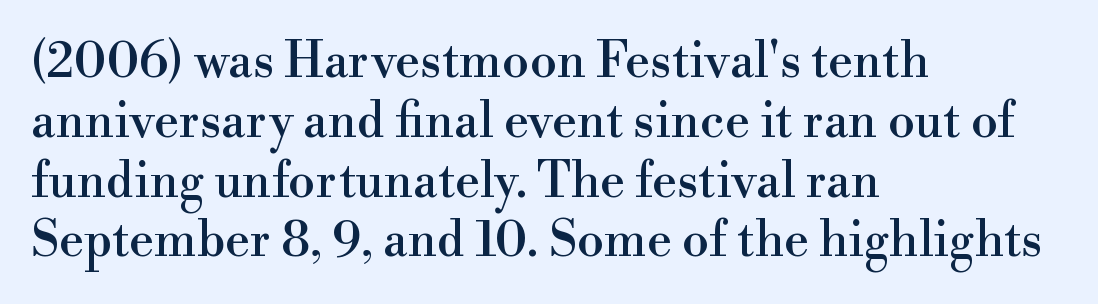
{"serif": "yes", "italic": "no", "width": "normal", "x_height": "small", "monospaced": "no", "underline": "no", "align": "left", "line_spacing_ratio": 1.22, "letter_spacing": "normal", "letter_spacing_em": 0.0, "glyph_px": 49}
